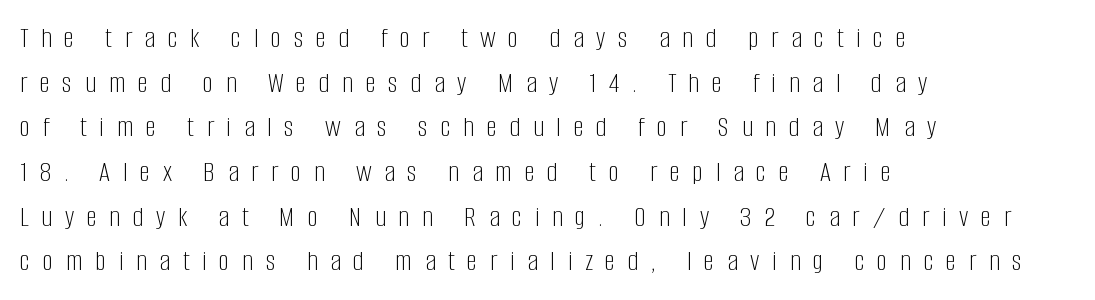
Q: Is the text bold? A: No.
Q: Is the text italic (slanted)? A: No, it is upright.
Q: Is the typeface a serif or a sans-serif typeface? A: Sans-serif.
Q: Is the text underlined? A: No.
Q: How is the paragraph aligned? A: Left-aligned.
Q: Is the spacing between letters normal or unusually wide? A: Unusually wide.
Q: Is the spacing between lines tight, normal or loose? A: Normal.
Q: Width (condensed, normal, or wide)? A: Condensed.
Q: Stroke contrast? A: Low.
Q: x-height? A: Large.
Q: Monospaced? A: No.
